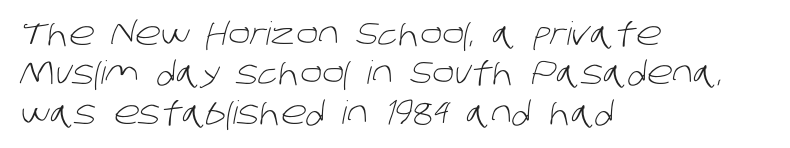
The image shows 32 px light sans-serif type; set left-aligned, line spacing 1.23x, normal letter spacing, not underlined; low stroke contrast and a large x-height.
